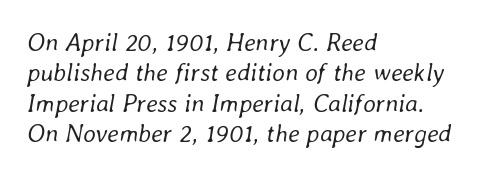
Q: Is the text bold? A: No.
Q: Is the text italic (slanted)? A: Yes, it leans right by about 8 degrees.
Q: Is the text underlined? A: No.
Q: How is the paragraph aligned? A: Left-aligned.
Q: Is the spacing between letters normal or unusually wide? A: Normal.
